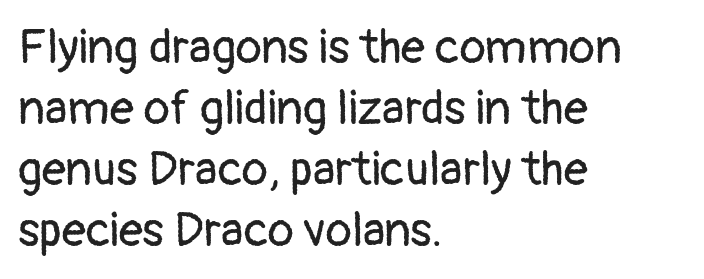
Q: Is the text bold? A: No.
Q: Is the text italic (slanted)? A: No, it is upright.
Q: Is the typeface a serif or a sans-serif typeface? A: Sans-serif.
Q: Is the text underlined? A: No.
Q: How is the paragraph aligned? A: Left-aligned.
Q: Is the spacing between letters normal or unusually wide? A: Normal.
Q: Is the spacing between lines tight, normal or loose? A: Normal.
Q: Width (condensed, normal, or wide)? A: Normal.
Q: Stroke contrast? A: Low.
Q: x-height? A: Medium.
Q: Monospaced? A: No.
